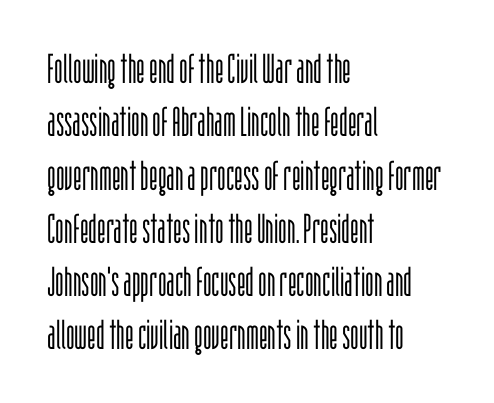
Caption: face not bold, strokes unweighted. Serifs: no, the terminals of the letterforms are clean. Tracking here is standard; glyphs follow each other at the usual distance. Line spacing here is normal. The zone under the glyphs is completely vacant. Where is the straight margin? On the left.
